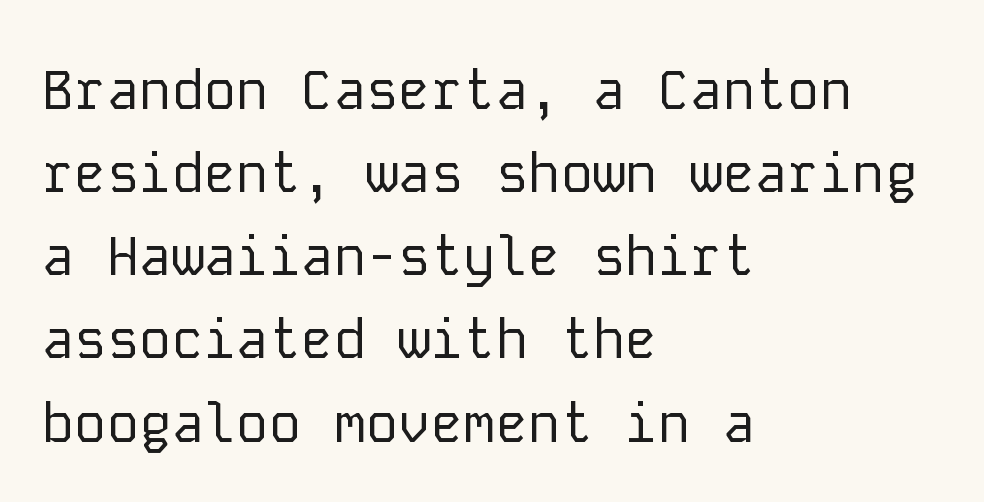
Underlining? Definitely not there. Each word holds together tightly as a unit, with standard inter-letter gaps. Tall strokes in this sample are plumb rather than angled. This sample has the even, mechanical cadence of fixed-width lettering.
